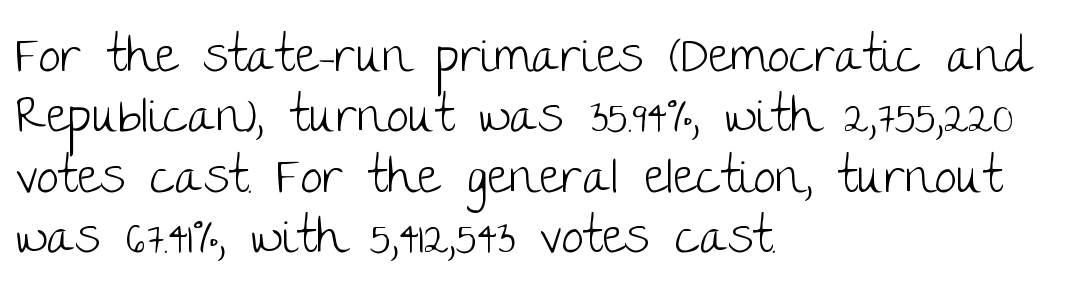
Q: Is the text bold? A: No.
Q: Is the text italic (slanted)? A: No, it is upright.
Q: Is the typeface a serif or a sans-serif typeface? A: Sans-serif.
Q: Is the text underlined? A: No.
Q: How is the paragraph aligned? A: Left-aligned.
Q: Is the spacing between letters normal or unusually wide? A: Normal.
Q: Width (condensed, normal, or wide)? A: Normal.
Q: Stroke contrast? A: Low.
Q: x-height? A: Large.
Q: Monospaced? A: No.
